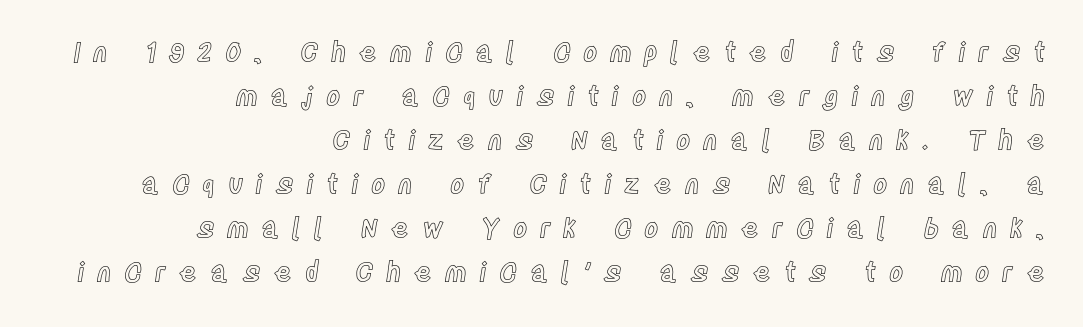
The rows are spaced the way most documents space them. The zone under the glyphs is completely vacant. Horizontal alignment here is rightward, an uncommon choice for prose. Spacing between characters has been opened up far beyond the box default.
